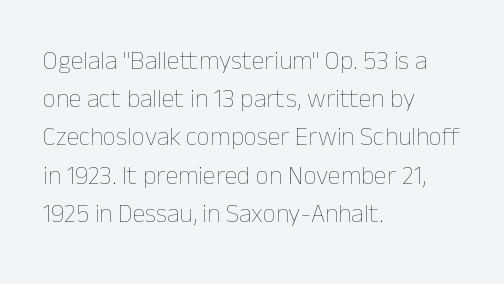
{"italic": "no", "bold": "no", "underline": "no", "align": "left", "line_spacing": "normal", "line_spacing_ratio": 1.47, "letter_spacing": "normal", "letter_spacing_em": 0.0, "glyph_px": 26}
